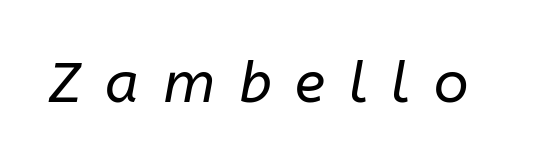
Q: Is the text bold? A: No.
Q: Is the text italic (slanted)? A: Yes, it leans right by about 10 degrees.
Q: Is the text underlined? A: No.
Q: Is the spacing between letters normal or unusually wide? A: Unusually wide.
Q: Width (condensed, normal, or wide)? A: Normal.
Q: Stroke contrast? A: Low.
Q: x-height? A: Medium.
Q: Monospaced? A: No.
